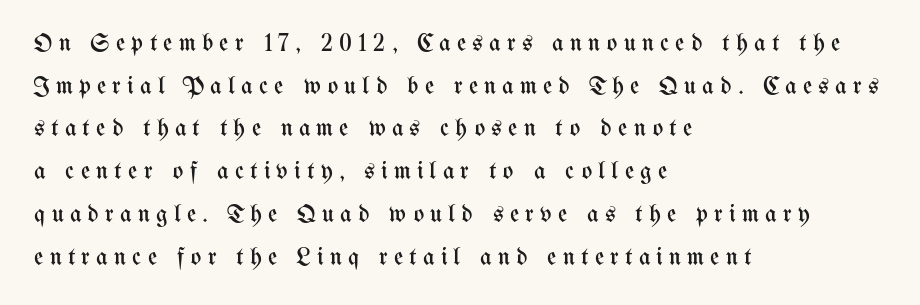
Q: Is the text bold? A: No.
Q: Is the text italic (slanted)? A: No, it is upright.
Q: Is the text underlined? A: No.
Q: How is the paragraph aligned? A: Left-aligned.
Q: Is the spacing between letters normal or unusually wide? A: Unusually wide.
